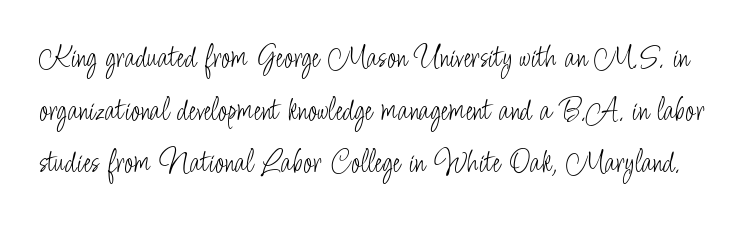
{"serif": "no", "bold": "no", "weight": "light", "width": "condensed", "stroke_contrast": "low", "x_height": "small", "monospaced": "no", "underline": "no", "line_spacing": "normal", "line_spacing_ratio": 1.55, "letter_spacing": "normal", "letter_spacing_em": 0.0, "glyph_px": 34}
